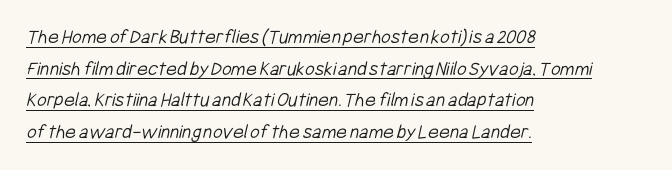
{"bold": "no", "underline": "yes", "align": "left", "line_spacing": "normal", "line_spacing_ratio": 1.51, "letter_spacing": "normal", "letter_spacing_em": 0.0, "glyph_px": 21}
